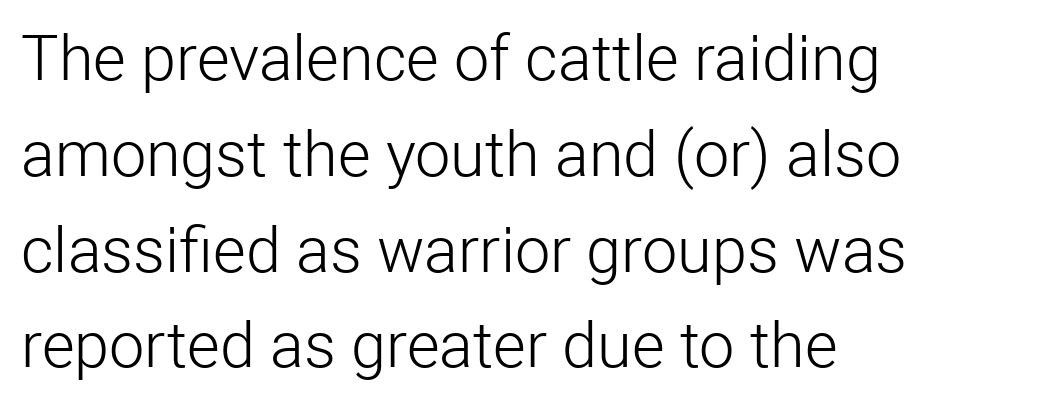
Do the characters align in a grid? No, the font is proportional. Nobody touched the tracking dial on this one. Check the space under the baseline: it is left empty. The passage shown is not bold in any degree. These lines are set flush left with a ragged right edge. In terms of leading, this rendering sits right in the middle.
